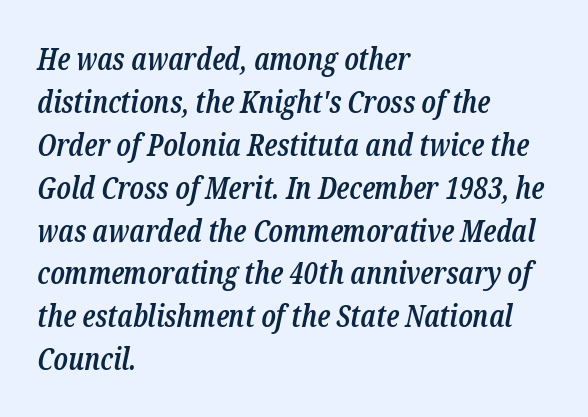
The image shows 30 px semibold, condensed serif type, italic (leaning right); set left-aligned, normal line spacing (1.43x), normal letter spacing, not underlined; low stroke contrast and a medium x-height.
